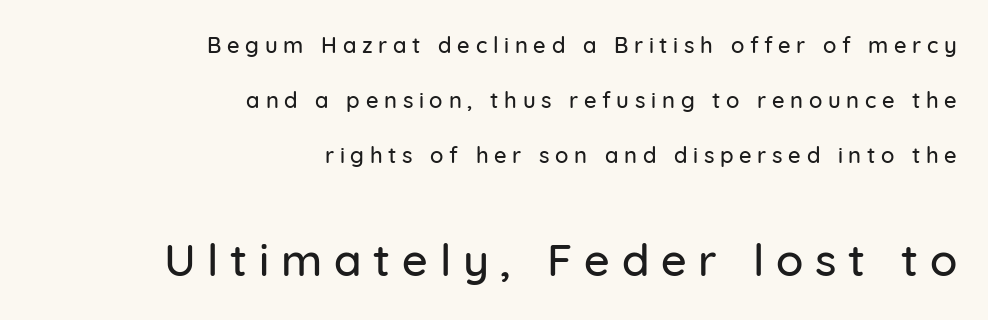
{"serif": "no", "italic": "no", "width": "normal", "stroke_contrast": "low", "x_height": "medium", "monospaced": "no", "underline": "no", "align": "right", "line_spacing": "loose", "line_spacing_ratio": 2.49, "letter_spacing": "wide", "letter_spacing_em": 0.26, "larger_block": "second", "size_ratio": 2.05, "glyph_px": 45}
